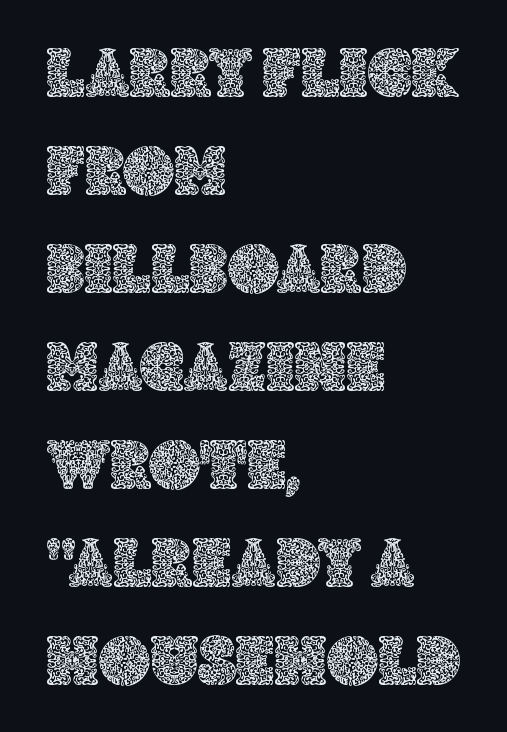
{"italic": "no", "width": "normal", "x_height": "large", "monospaced": "no", "underline": "no", "align": "left", "line_spacing": "normal", "line_spacing_ratio": 1.38, "letter_spacing": "normal", "letter_spacing_em": 0.0, "glyph_px": 71}
